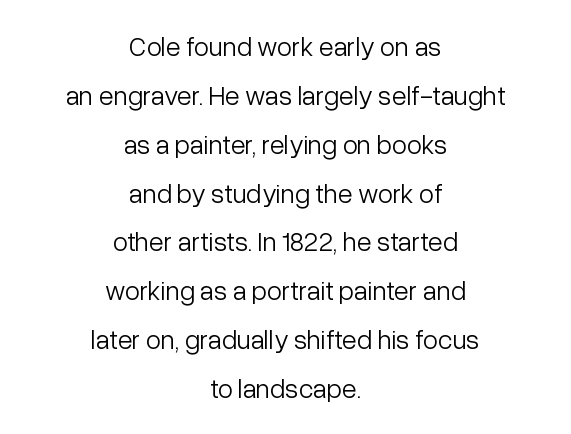
Does extra space separate the letters? No, they use regular spacing. This rendering uses center alignment, leaving both contours irregular but symmetric. Tall strokes in this sample are plumb rather than angled. Summary of weight: not heavy and not bold.
